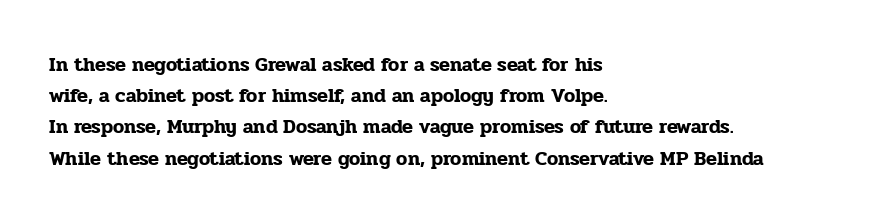
The image shows 20 px text type, upright; set left-aligned, normal line spacing (1.56x), normal letter spacing, not underlined.
